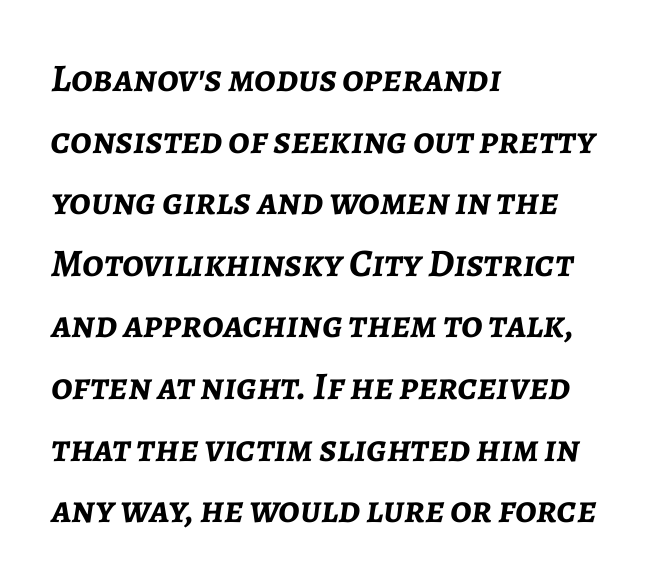
The letters are slanted; this is an italic face. The face used here is proportionally spaced, like ordinary book or web type. Lines of text with bare space underneath. What weight is shown? A full bold with thick strokes. Quick note: interline space is typical.
